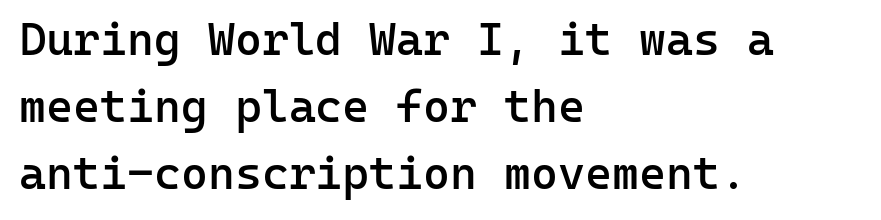
A typesetter would call this leading conventional body-copy spacing. Every character here occupies the same horizontal width, giving the sample a typewriter-like rhythm. Bare-footed words on every line. Strokes here are thickened, but only to semibold level. Horizontally, the lines are justified to the leading edge only. The font family rendered here belongs to the sans-serif group.
